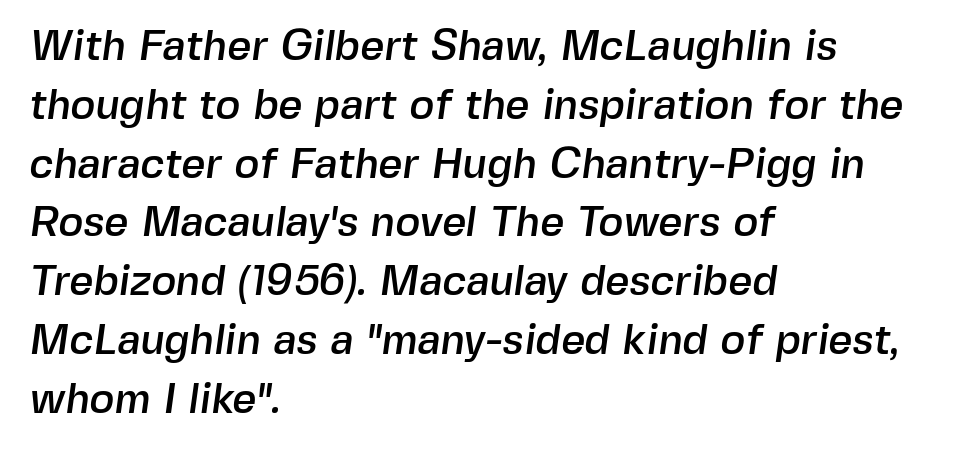
{"serif": "no", "width": "normal", "x_height": "medium", "monospaced": "no", "underline": "no", "align": "left", "line_spacing": "normal", "line_spacing_ratio": 1.4, "letter_spacing": "normal", "letter_spacing_em": 0.0, "glyph_px": 42}
